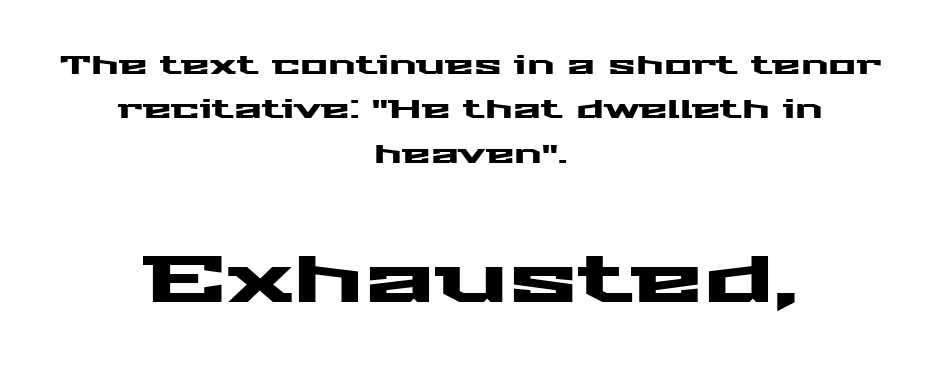
The image shows 66 px wide sans-serif type, upright; set centered, line spacing 1.71x, normal letter spacing, not underlined; the second (bottom) block is 2.54x larger; medium stroke contrast and a medium x-height.
